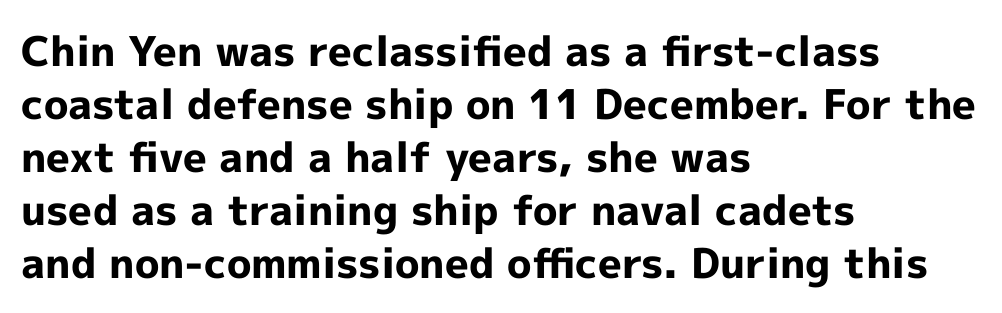
Q: Is the text bold? A: Yes.
Q: Is the text italic (slanted)? A: No, it is upright.
Q: Is the typeface a serif or a sans-serif typeface? A: Sans-serif.
Q: Is the text underlined? A: No.
Q: How is the paragraph aligned? A: Left-aligned.
Q: Is the spacing between letters normal or unusually wide? A: Normal.
Q: Is the spacing between lines tight, normal or loose? A: Normal.
Q: Width (condensed, normal, or wide)? A: Normal.
Q: x-height? A: Medium.
Q: Monospaced? A: No.
